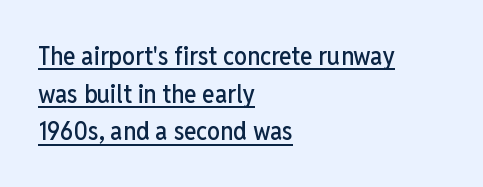
{"italic": "no", "underline": "yes", "align": "left", "line_spacing": "normal", "line_spacing_ratio": 1.45, "letter_spacing": "normal", "letter_spacing_em": 0.0, "glyph_px": 26}
